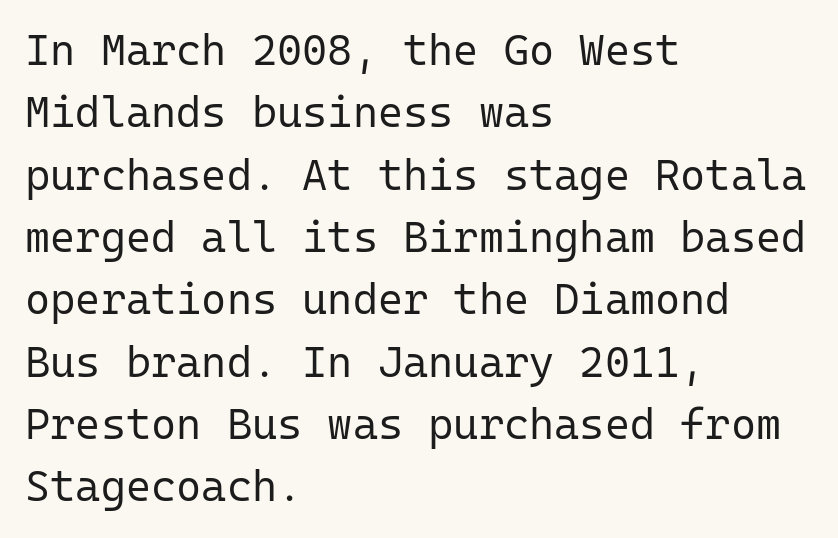
Q: Is the text bold? A: No.
Q: Is the text italic (slanted)? A: No, it is upright.
Q: Is the typeface a serif or a sans-serif typeface? A: Sans-serif.
Q: Is the text underlined? A: No.
Q: How is the paragraph aligned? A: Left-aligned.
Q: Is the spacing between letters normal or unusually wide? A: Normal.
Q: Is the spacing between lines tight, normal or loose? A: Normal.
Q: Width (condensed, normal, or wide)? A: Normal.
Q: Stroke contrast? A: Low.
Q: x-height? A: Medium.
Q: Monospaced? A: Yes.
